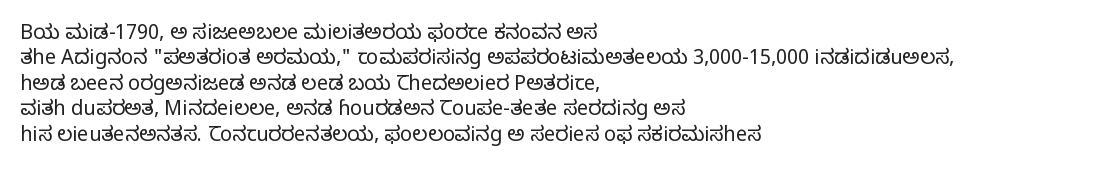
{"italic": "no", "bold": "no", "underline": "no", "align": "left", "line_spacing": "normal", "line_spacing_ratio": 1.27, "letter_spacing": "normal", "letter_spacing_em": 0.0, "glyph_px": 20}
